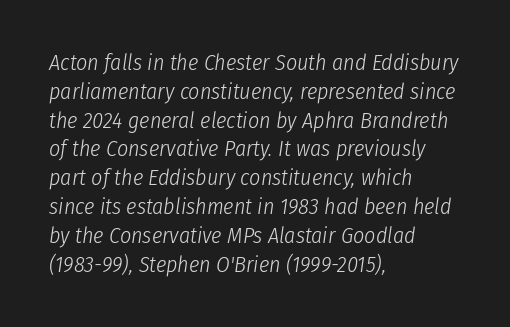
The face used here is rendered with its standard letterfit. This sample keeps an unexceptional amount of space between lines. All the whitespace from short lines collects on the right. The typeface has the unassuming heft of standard copy or less.
